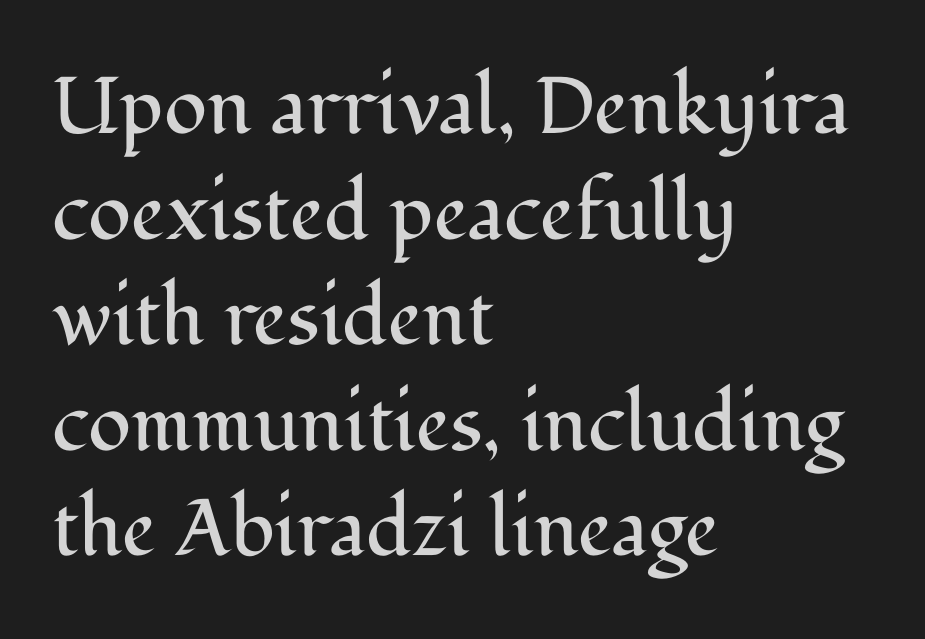
{"serif": "yes", "italic": "no", "bold": "no", "weight": "regular", "width": "normal", "stroke_contrast": "medium", "x_height": "medium", "monospaced": "no", "underline": "no", "align": "left", "line_spacing": "normal", "line_spacing_ratio": 1.32, "letter_spacing": "normal", "letter_spacing_em": 0.0, "glyph_px": 80}
